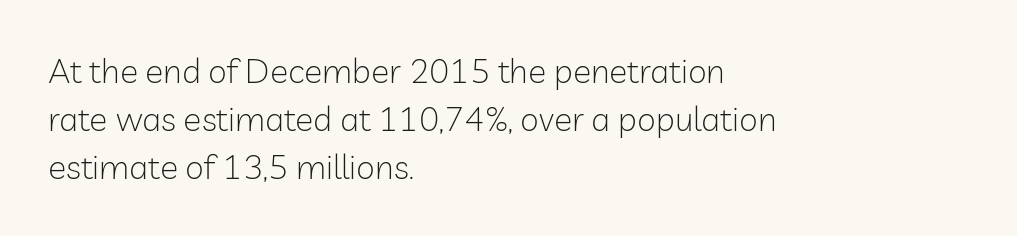
Q: Is the text bold? A: No.
Q: Is the text italic (slanted)? A: No, it is upright.
Q: Is the typeface a serif or a sans-serif typeface? A: Sans-serif.
Q: Is the text underlined? A: No.
Q: How is the paragraph aligned? A: Left-aligned.
Q: Is the spacing between letters normal or unusually wide? A: Normal.
Q: Is the spacing between lines tight, normal or loose? A: Normal.
Q: Width (condensed, normal, or wide)? A: Normal.
Q: Stroke contrast? A: Low.
Q: x-height? A: Medium.
Q: Monospaced? A: No.
